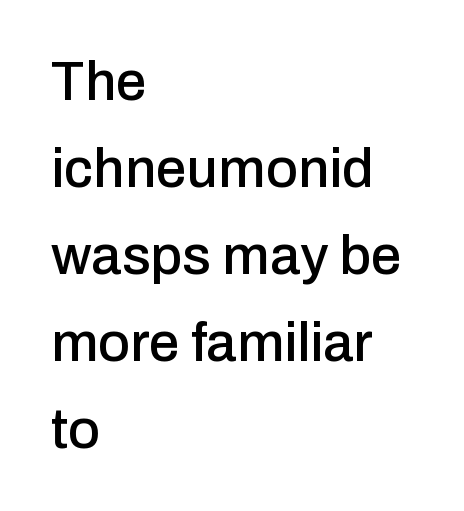
{"serif": "no", "italic": "no", "width": "normal", "stroke_contrast": "low", "x_height": "medium", "monospaced": "no", "underline": "no", "align": "left", "line_spacing": "normal", "line_spacing_ratio": 1.58, "letter_spacing": "normal", "letter_spacing_em": 0.0, "glyph_px": 55}
